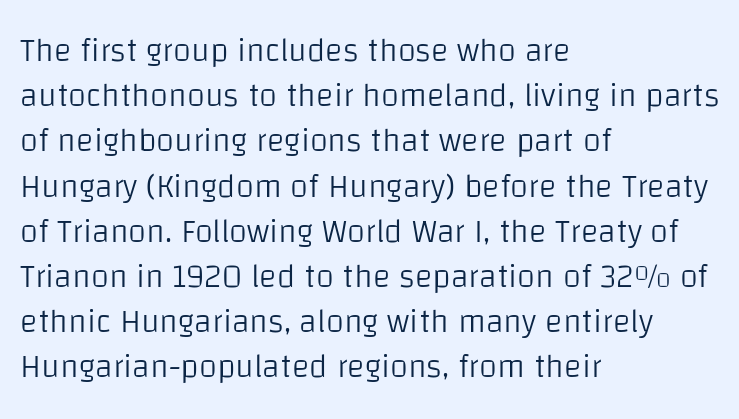
Q: Is the text bold? A: No.
Q: Is the text italic (slanted)? A: No, it is upright.
Q: Is the typeface a serif or a sans-serif typeface? A: Sans-serif.
Q: Is the text underlined? A: No.
Q: How is the paragraph aligned? A: Left-aligned.
Q: Is the spacing between letters normal or unusually wide? A: Normal.
Q: Is the spacing between lines tight, normal or loose? A: Normal.
Q: Width (condensed, normal, or wide)? A: Normal.
Q: Stroke contrast? A: Low.
Q: x-height? A: Large.
Q: Monospaced? A: No.
